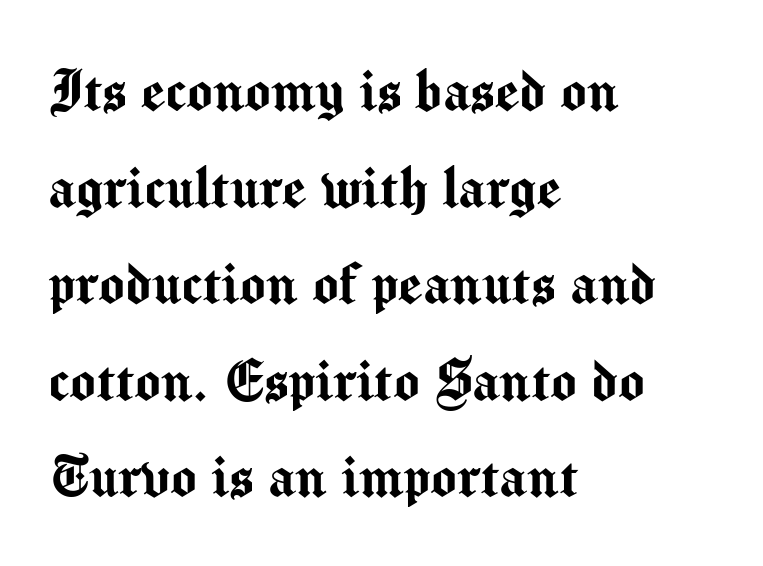
Q: Is the text italic (slanted)? A: No, it is upright.
Q: Is the typeface a serif or a sans-serif typeface? A: Sans-serif.
Q: Is the text underlined? A: No.
Q: How is the paragraph aligned? A: Left-aligned.
Q: Is the spacing between letters normal or unusually wide? A: Normal.
Q: Is the spacing between lines tight, normal or loose? A: Normal.
Q: Width (condensed, normal, or wide)? A: Normal.
Q: Stroke contrast? A: Medium.
Q: x-height? A: Medium.
Q: Monospaced? A: No.
